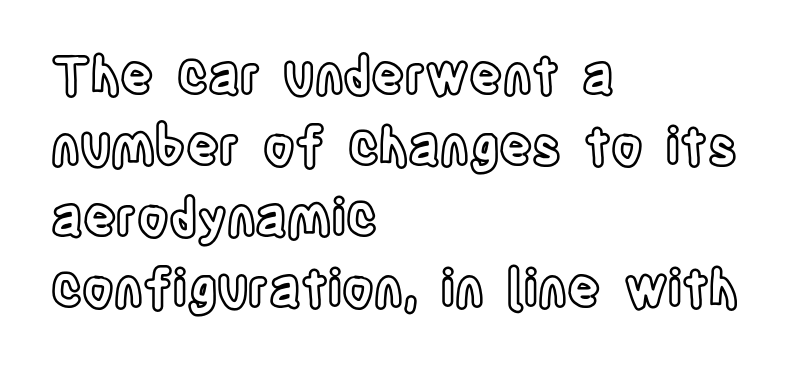
{"italic": "no", "width": "condensed", "x_height": "large", "monospaced": "no", "underline": "no", "align": "left", "line_spacing": "normal", "line_spacing_ratio": 1.39, "letter_spacing": "normal", "letter_spacing_em": 0.0, "glyph_px": 51}
